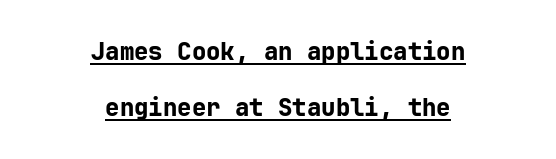
Q: Is the text bold? A: Yes.
Q: Is the text italic (slanted)? A: No, it is upright.
Q: Is the text underlined? A: Yes.
Q: How is the paragraph aligned? A: Centered.
Q: Is the spacing between letters normal or unusually wide? A: Normal.
Q: Is the spacing between lines tight, normal or loose? A: Loose.
